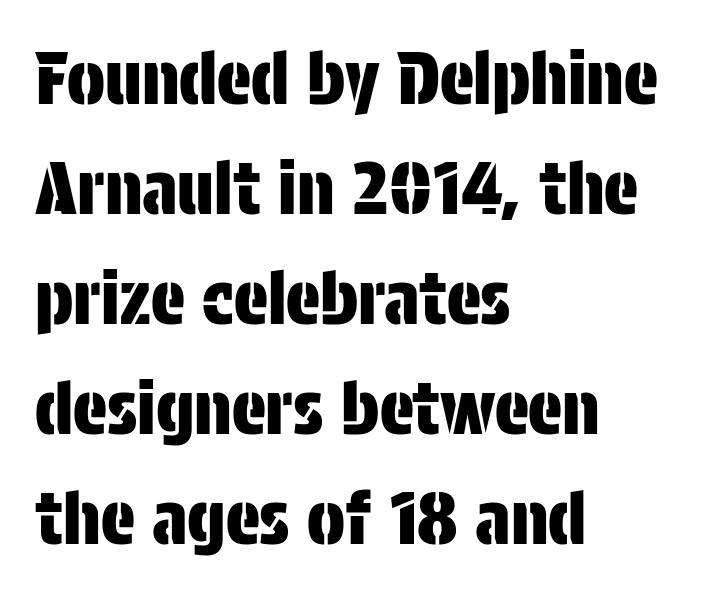
The image shows 71 px condensed sans-serif type, upright; set left-aligned, normal line spacing (1.55x), normal letter spacing, not underlined; low stroke contrast and a large x-height.
